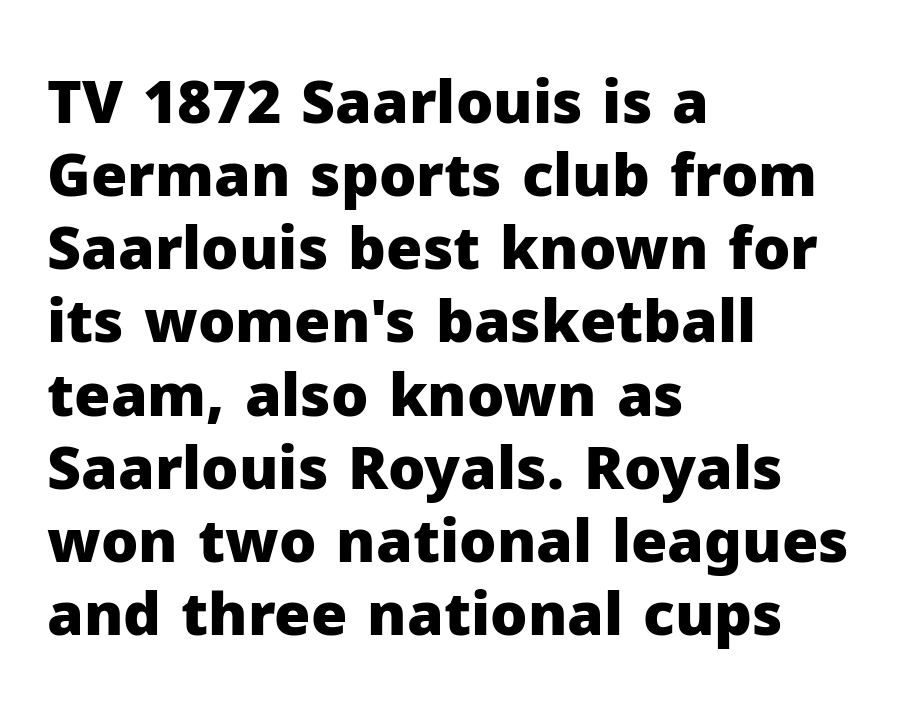
Q: Is the text bold? A: Yes.
Q: Is the text italic (slanted)? A: No, it is upright.
Q: Is the typeface a serif or a sans-serif typeface? A: Sans-serif.
Q: Is the text underlined? A: No.
Q: How is the paragraph aligned? A: Left-aligned.
Q: Is the spacing between letters normal or unusually wide? A: Normal.
Q: Width (condensed, normal, or wide)? A: Normal.
Q: Stroke contrast? A: Low.
Q: x-height? A: Medium.
Q: Monospaced? A: No.
